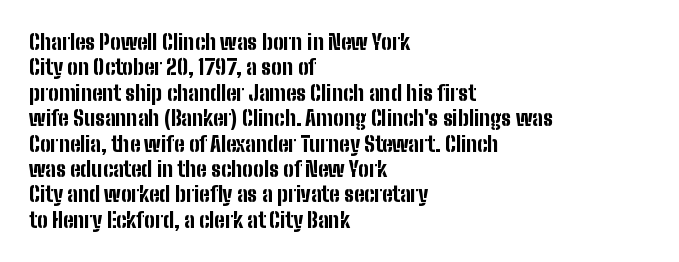
Q: Is the text bold? A: Yes.
Q: Is the text italic (slanted)? A: No, it is upright.
Q: Is the text underlined? A: No.
Q: How is the paragraph aligned? A: Left-aligned.
Q: Is the spacing between letters normal or unusually wide? A: Normal.
